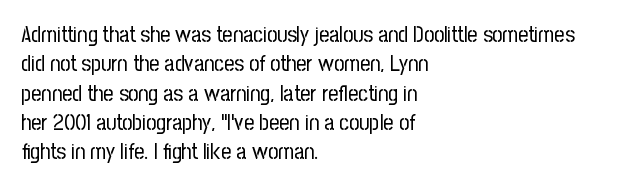
Caption: face not bold, strokes unweighted. Whoever set this chose a conventional vertical rhythm. This sample uses plain, unmodified letter spacing. The lettering stays uniformly vertical, giving the passage a roman look. Rule under the text: the space is simply empty.
